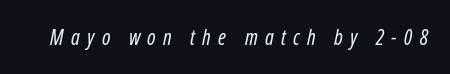
The image shows 21 px text type, italic (leaning right); set unusually wide letter spacing (+0.35 em), not underlined.
